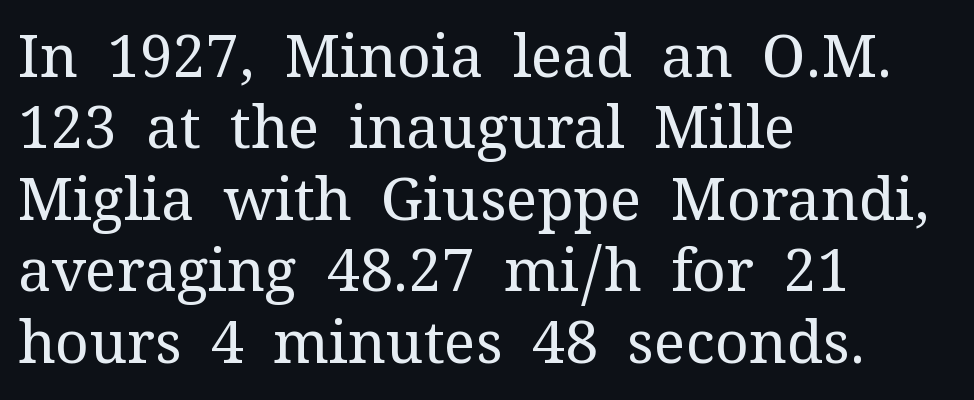
The image shows 59 px regular-weight serif type, upright; set left-aligned, line spacing 1.21x, normal letter spacing, not underlined; medium stroke contrast and a medium x-height.
